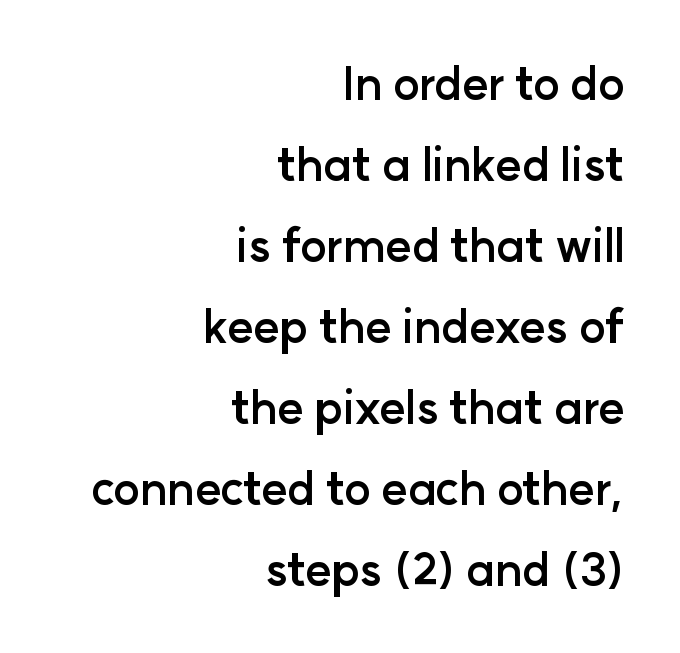
Weight check: bold — yes, fully. If you drew a line through each stem, it would be perfectly vertical. No feet cap the strokes, marking this as sans-serif type. The rendering keeps characters at their native spacing. These lines are rendered in a variable-pitch font. Leftover space on each line is placed entirely before the opening word.
